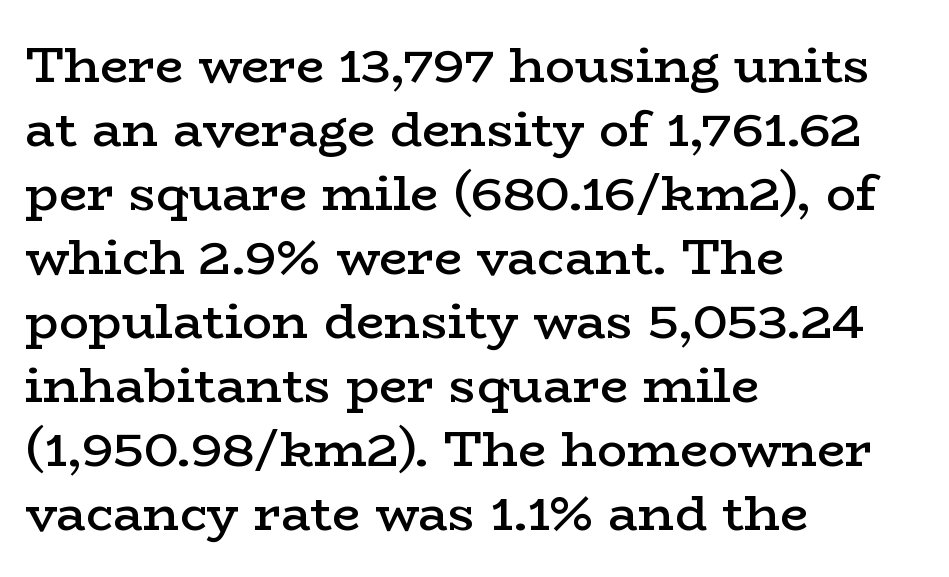
The image shows 50 px semibold, wide serif type, upright; set left-aligned, normal line spacing (1.28x), normal letter spacing, not underlined; low stroke contrast and a medium x-height.
